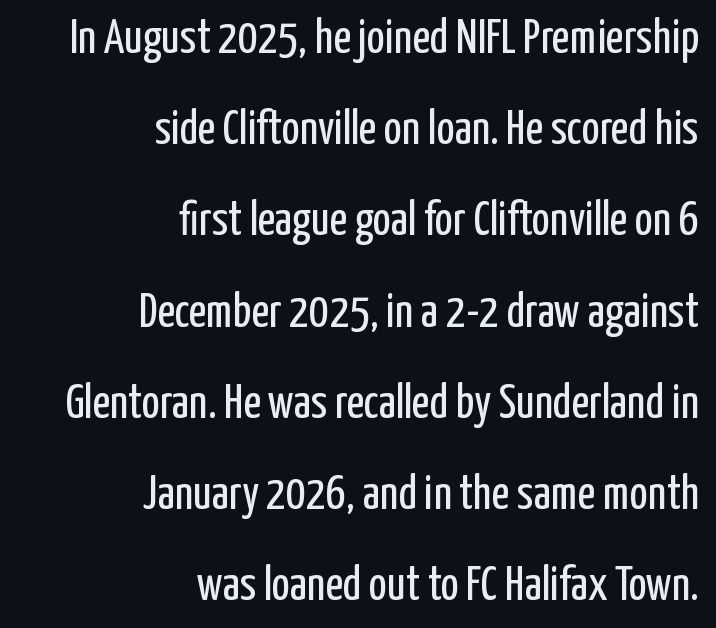
The image shows 48 px regular-weight, condensed sans-serif type, upright; set right-aligned, loose line spacing (1.9x), normal letter spacing, not underlined; low stroke contrast and a medium x-height.
